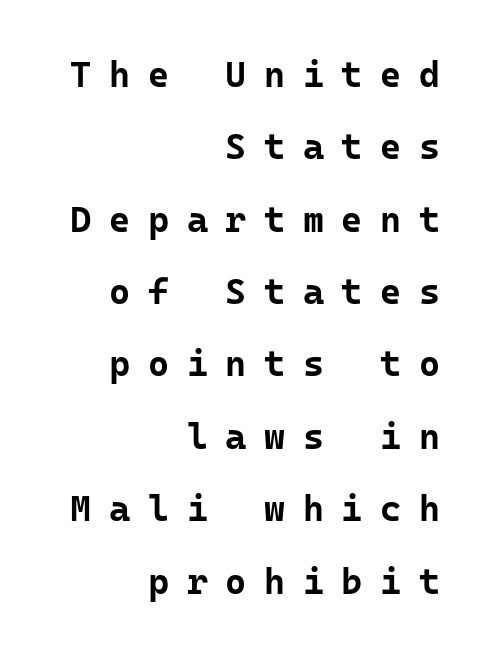
Q: Is the text bold? A: Yes.
Q: Is the text italic (slanted)? A: No, it is upright.
Q: Is the typeface a serif or a sans-serif typeface? A: Sans-serif.
Q: Is the text underlined? A: No.
Q: How is the paragraph aligned? A: Right-aligned.
Q: Is the spacing between letters normal or unusually wide? A: Unusually wide.
Q: Is the spacing between lines tight, normal or loose? A: Loose.
Q: Width (condensed, normal, or wide)? A: Normal.
Q: Stroke contrast? A: Low.
Q: x-height? A: Medium.
Q: Monospaced? A: Yes.
